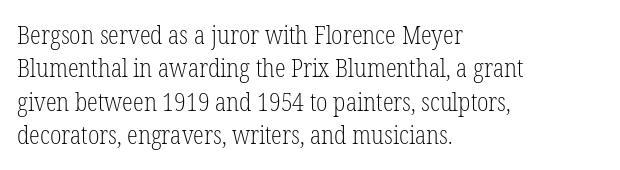
{"italic": "no", "bold": "no", "underline": "no", "align": "left", "line_spacing": "normal", "line_spacing_ratio": 1.34, "letter_spacing": "normal", "letter_spacing_em": 0.0, "glyph_px": 25}
